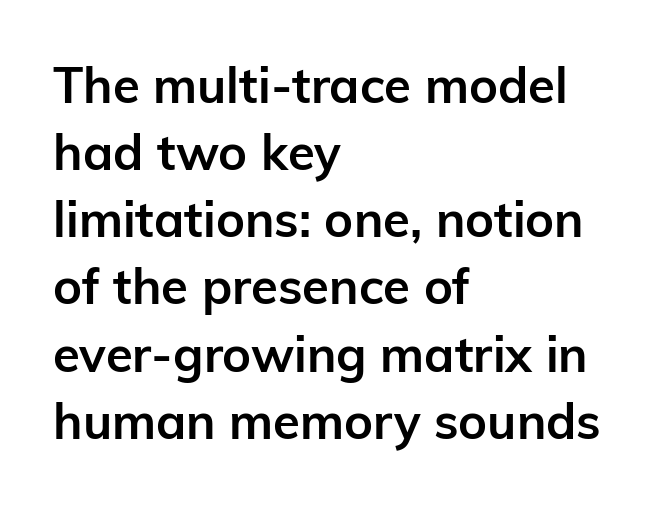
You'd pick this weight for a headline — it's a proper bold. The lettering stays uniformly vertical, giving the passage a roman look. A student would call this left alignment; a typographer would say flush left, rag right. Think of a printed novel: that variable character pitch is what you see here.
